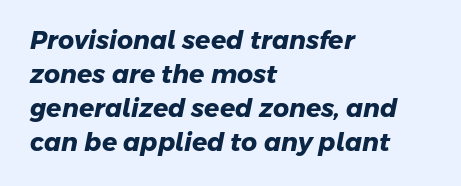
{"bold": "yes", "underline": "no", "align": "left", "line_spacing": "normal", "line_spacing_ratio": 1.36, "letter_spacing": "normal", "letter_spacing_em": 0.0, "glyph_px": 25}
